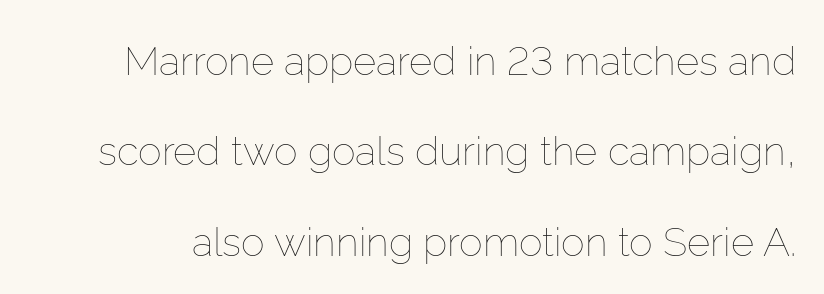
{"italic": "no", "bold": "no", "weight": "thin", "width": "normal", "stroke_contrast": "low", "x_height": "medium", "monospaced": "no", "underline": "no", "line_spacing": "loose", "line_spacing_ratio": 2.26, "letter_spacing": "normal", "letter_spacing_em": 0.0, "glyph_px": 40}
